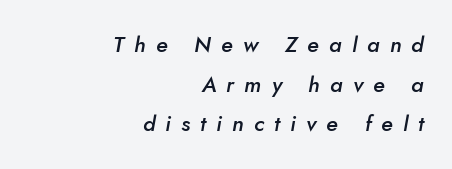
Italic: yes, the glyphs are oblique. The tracking reads as deliberately expanded to a designer's eye. Descenders hang freely into open space. A bit beefed up — I'd call it semibold rather than bold.
